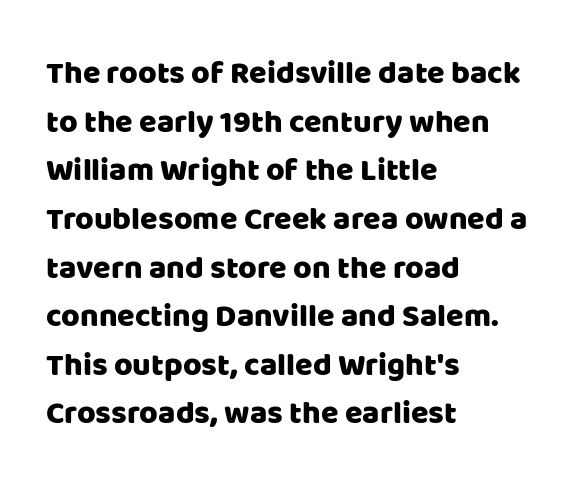
Q: Is the text italic (slanted)? A: No, it is upright.
Q: Is the typeface a serif or a sans-serif typeface? A: Sans-serif.
Q: Is the text underlined? A: No.
Q: How is the paragraph aligned? A: Left-aligned.
Q: Is the spacing between letters normal or unusually wide? A: Normal.
Q: Is the spacing between lines tight, normal or loose? A: Normal.
Q: Width (condensed, normal, or wide)? A: Normal.
Q: Stroke contrast? A: Low.
Q: x-height? A: Large.
Q: Monospaced? A: No.
